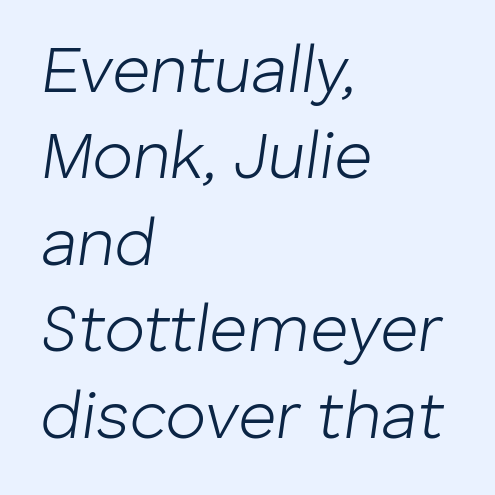
Q: Is the text bold? A: No.
Q: Is the text italic (slanted)? A: Yes, it leans right by about 8 degrees.
Q: Is the text underlined? A: No.
Q: How is the paragraph aligned? A: Left-aligned.
Q: Is the spacing between letters normal or unusually wide? A: Normal.
Q: Is the spacing between lines tight, normal or loose? A: Normal.
Q: Width (condensed, normal, or wide)? A: Normal.
Q: Stroke contrast? A: Low.
Q: x-height? A: Medium.
Q: Monospaced? A: No.
